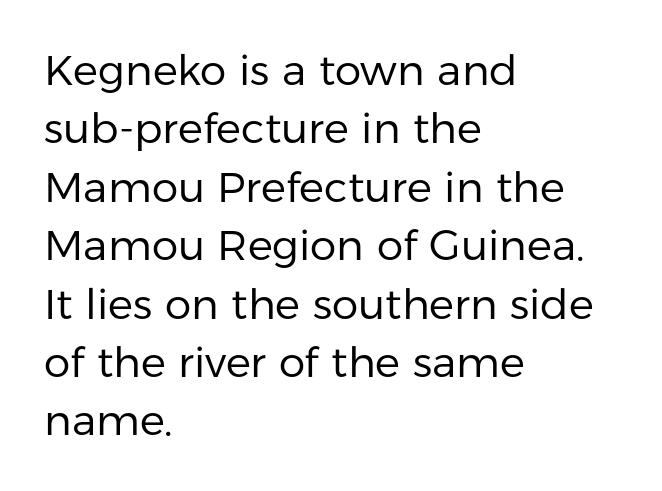
All the whitespace from short lines collects on the right. Observe the ordinary spacing: letters are neighbours, not strangers. Baseline-to-baseline distance is the conventional proportion of letter height. The rendering uses natural spacing where letterforms have individual widths.
